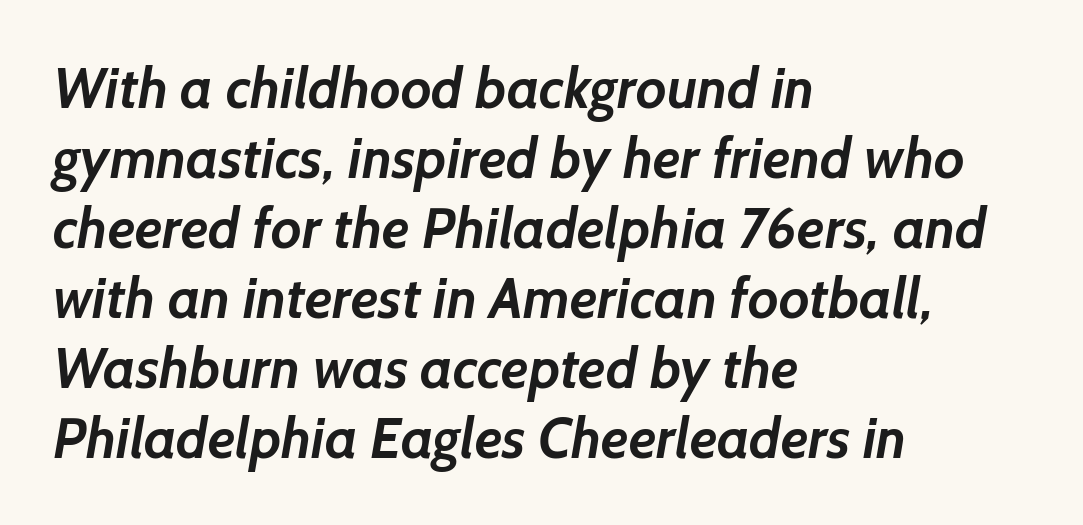
The image shows 56 px semibold sans-serif type; set left-aligned, normal line spacing (1.25x), normal letter spacing, not underlined; low stroke contrast and a medium x-height.
